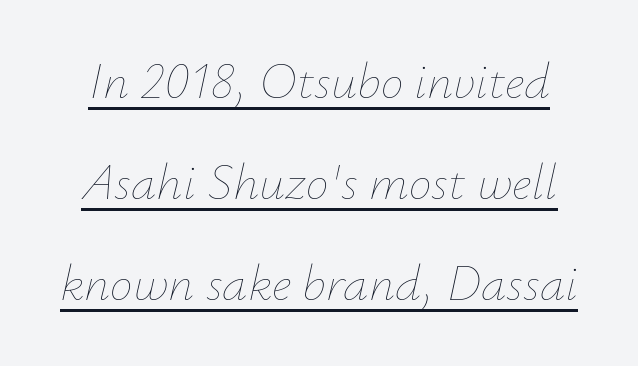
Notice how the stems are inclined rather than vertical — that's the hallmark of italics. Glance below the letters and you will spot a drawn line. Loosely led — the rows are spread out. The face used here is rendered with its standard letterfit. Character widths vary here, with narrow letters taking less room than wide ones. The characters are drawn with everyday or finer stroke widths.
